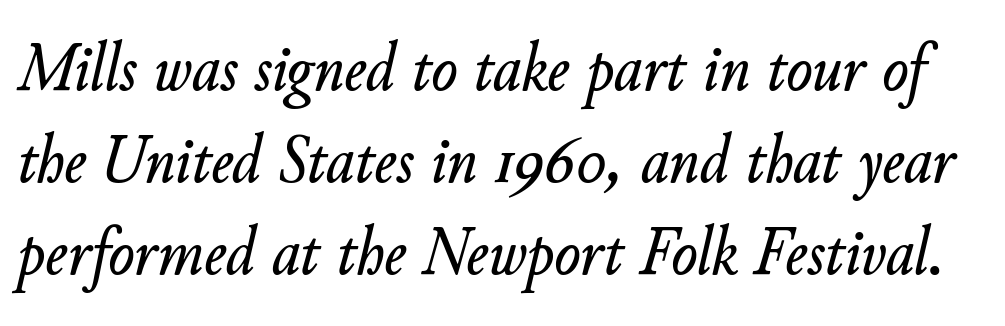
Proportional: the letters do not fall into vertical columns. Words appear dense and cohesive because spacing is normal. This sample uses an oblique cut, with every glyph tilted off the vertical. One glance says typical: line gaps are just what's usual.
